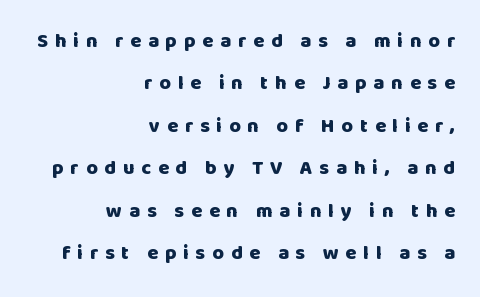
{"italic": "no", "bold": "yes", "underline": "no", "align": "right", "line_spacing": "loose", "line_spacing_ratio": 2.12, "letter_spacing": "wide", "letter_spacing_em": 0.34, "glyph_px": 20}
